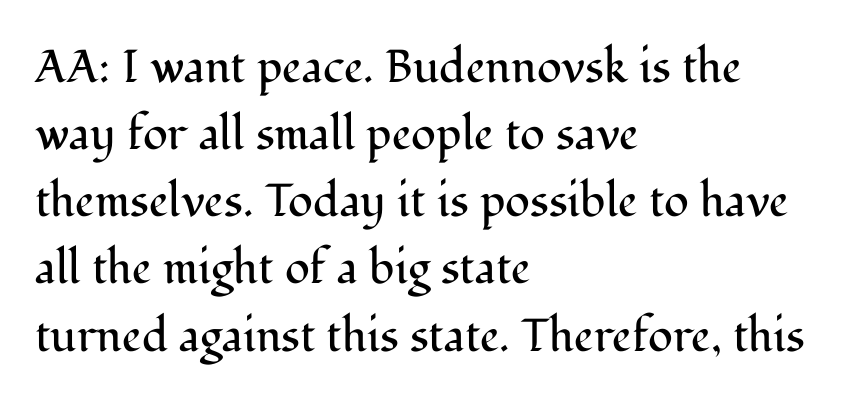
Default kerning and tracking; the words read as compact shapes. Lines of text with bare space underneath. Here the designer chose a conventional face with non-uniform glyph widths. The lines are quadded left.
